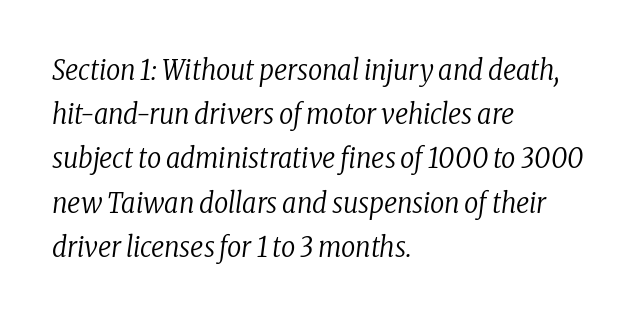
The image shows 28 px regular-weight, condensed serif type, italic (leaning right); set left-aligned, normal line spacing (1.58x), normal letter spacing, not underlined; low stroke contrast and a medium x-height.
